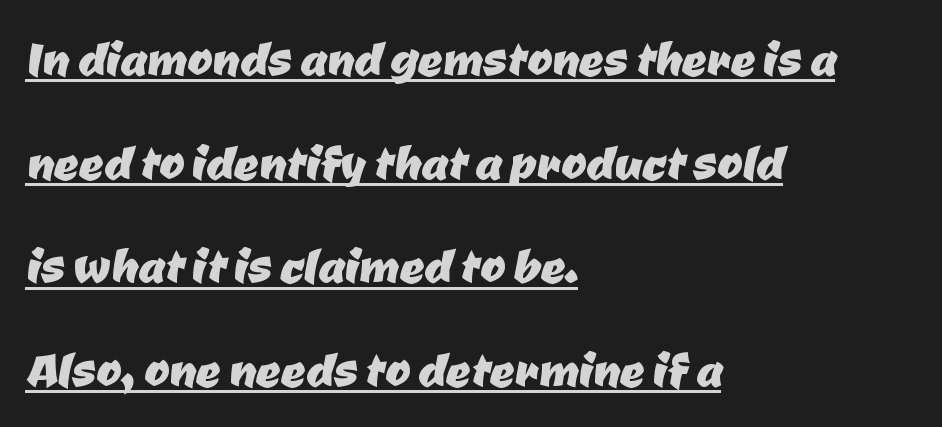
Q: Is the typeface a serif or a sans-serif typeface? A: Sans-serif.
Q: Is the text underlined? A: Yes.
Q: How is the paragraph aligned? A: Left-aligned.
Q: Is the spacing between letters normal or unusually wide? A: Normal.
Q: Is the spacing between lines tight, normal or loose? A: Normal.
Q: Width (condensed, normal, or wide)? A: Normal.
Q: Stroke contrast? A: Low.
Q: x-height? A: Medium.
Q: Monospaced? A: No.
